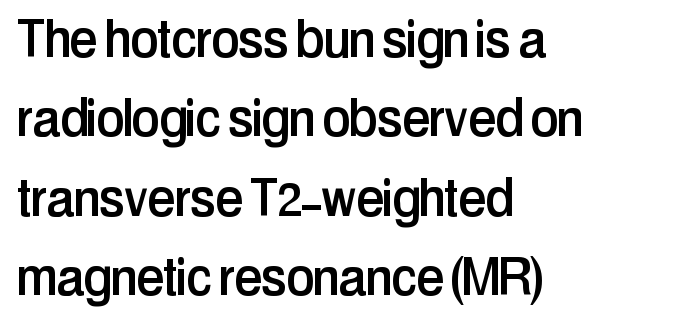
Q: Is the text italic (slanted)? A: No, it is upright.
Q: Is the typeface a serif or a sans-serif typeface? A: Sans-serif.
Q: Is the text underlined? A: No.
Q: How is the paragraph aligned? A: Left-aligned.
Q: Is the spacing between letters normal or unusually wide? A: Normal.
Q: Is the spacing between lines tight, normal or loose? A: Normal.
Q: Width (condensed, normal, or wide)? A: Condensed.
Q: Stroke contrast? A: Low.
Q: x-height? A: Medium.
Q: Monospaced? A: No.
